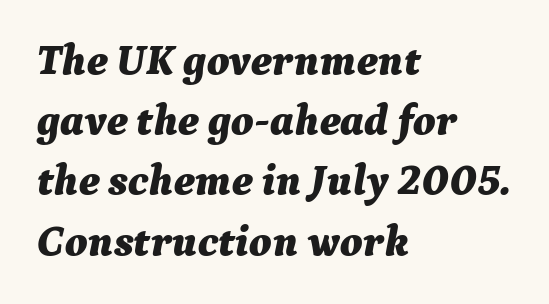
{"italic": "yes", "lean": "right", "slant_degrees": 9, "bold": "yes", "weight": "bold", "width": "normal", "stroke_contrast": "medium", "x_height": "medium", "monospaced": "no", "underline": "no", "align": "left", "line_spacing": "normal", "line_spacing_ratio": 1.4, "letter_spacing": "normal", "letter_spacing_em": 0.0, "glyph_px": 43}
